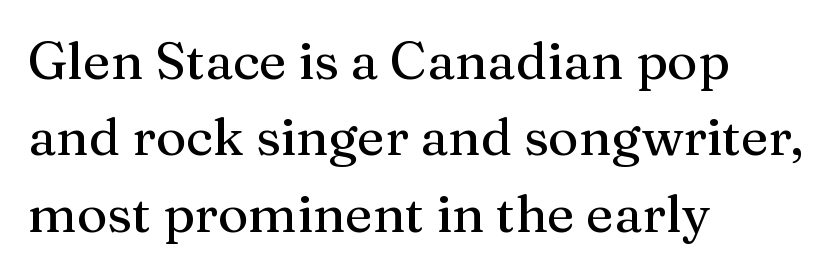
{"serif": "yes", "italic": "no", "width": "normal", "stroke_contrast": "medium", "x_height": "medium", "monospaced": "no", "underline": "no", "align": "left", "line_spacing": "normal", "line_spacing_ratio": 1.47, "letter_spacing": "normal", "letter_spacing_em": 0.0, "glyph_px": 52}
